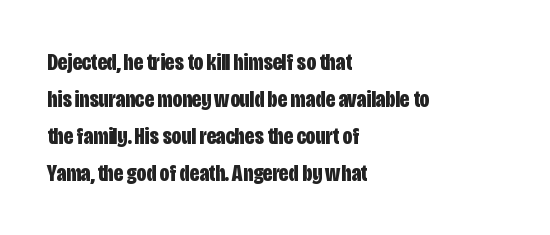
{"italic": "no", "bold": "yes", "underline": "no", "align": "left", "line_spacing": "normal", "line_spacing_ratio": 1.54, "letter_spacing": "normal", "letter_spacing_em": 0.0, "glyph_px": 24}
